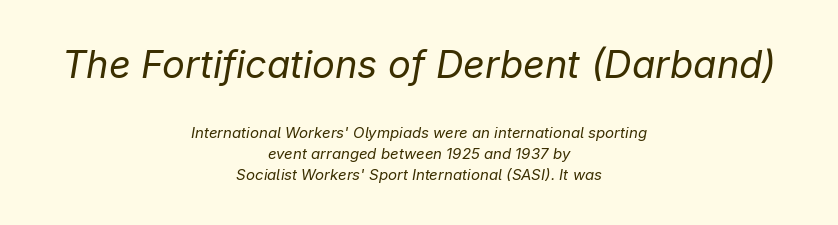
The image shows 38 px regular-weight type, italic (leaning right); set centered, normal line spacing (1.37x), normal letter spacing, not underlined; the first (top) block is 2.53x larger; low stroke contrast and a medium x-height.
